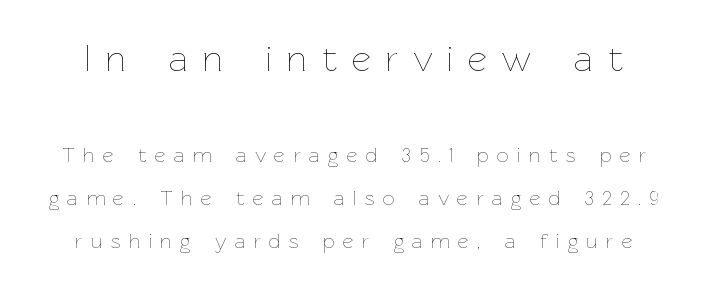
{"italic": "no", "bold": "no", "weight": "thin", "width": "normal", "stroke_contrast": "low", "x_height": "medium", "monospaced": "no", "underline": "no", "line_spacing": "loose", "line_spacing_ratio": 2.06, "letter_spacing": "wide", "letter_spacing_em": 0.4, "larger_block": "first", "size_ratio": 1.76, "glyph_px": 37}
